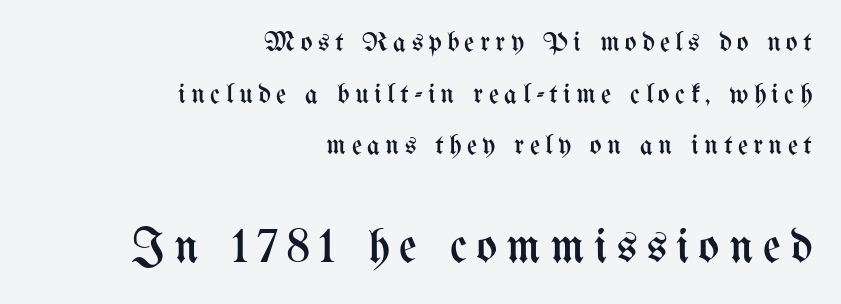
Q: Is the text bold? A: No.
Q: Is the text italic (slanted)? A: No, it is upright.
Q: Is the text underlined? A: No.
Q: How is the paragraph aligned? A: Right-aligned.
Q: Which block of text is set in a larger size, the first (top) or the second (bottom)? A: The second (bottom) one.
Q: Width (condensed, normal, or wide)? A: Condensed.
Q: Stroke contrast? A: Medium.
Q: x-height? A: Medium.
Q: Monospaced? A: No.
